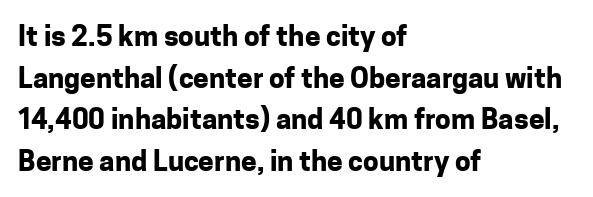
{"serif": "no", "italic": "no", "bold": "yes", "weight": "bold", "width": "normal", "stroke_contrast": "low", "x_height": "medium", "monospaced": "no", "underline": "no", "align": "left", "line_spacing": "normal", "line_spacing_ratio": 1.49, "letter_spacing": "normal", "letter_spacing_em": 0.0, "glyph_px": 28}
